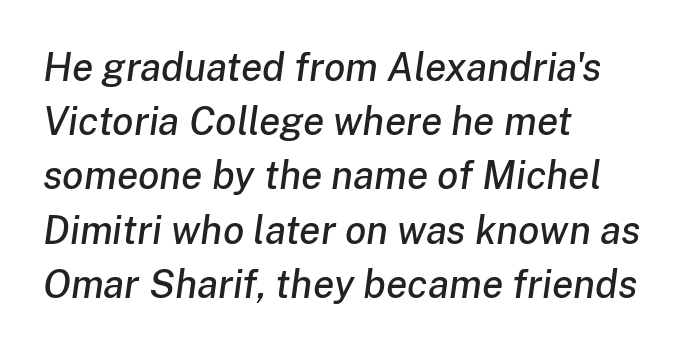
Q: Is the text italic (slanted)? A: Yes, it leans right by about 8 degrees.
Q: Is the text underlined? A: No.
Q: How is the paragraph aligned? A: Left-aligned.
Q: Is the spacing between letters normal or unusually wide? A: Normal.
Q: Is the spacing between lines tight, normal or loose? A: Normal.
Q: Width (condensed, normal, or wide)? A: Normal.
Q: Stroke contrast? A: Low.
Q: x-height? A: Medium.
Q: Monospaced? A: No.
